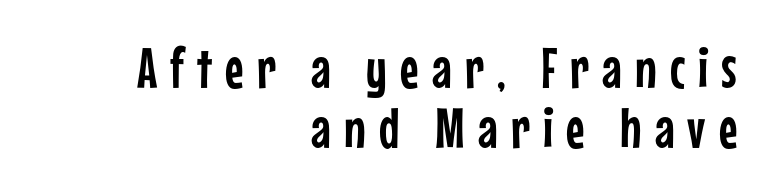
The image shows 57 px condensed sans-serif type, upright; set right-aligned, tight line spacing (1.06x), unusually wide letter spacing (+0.23 em), not underlined; low stroke contrast and a medium x-height.
